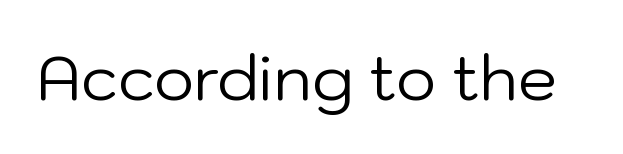
The image shows 62 px regular-weight sans-serif type, upright; set normal letter spacing, not underlined; low stroke contrast and a medium x-height.
